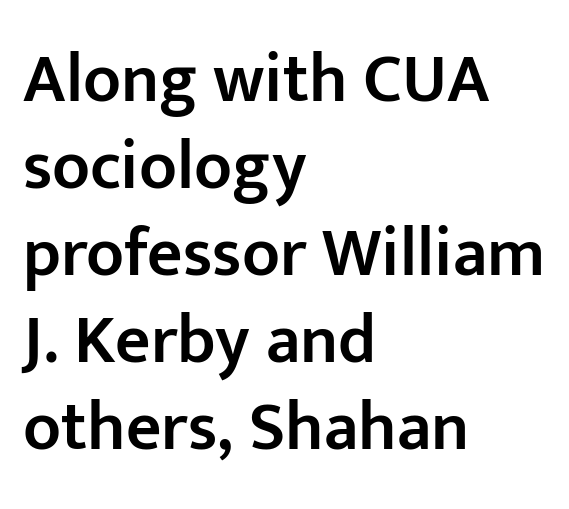
Q: Is the text bold? A: Semi-bold.
Q: Is the text italic (slanted)? A: No, it is upright.
Q: Is the typeface a serif or a sans-serif typeface? A: Sans-serif.
Q: Is the text underlined? A: No.
Q: How is the paragraph aligned? A: Left-aligned.
Q: Is the spacing between letters normal or unusually wide? A: Normal.
Q: Is the spacing between lines tight, normal or loose? A: Normal.
Q: Width (condensed, normal, or wide)? A: Normal.
Q: Stroke contrast? A: Low.
Q: x-height? A: Medium.
Q: Monospaced? A: No.
